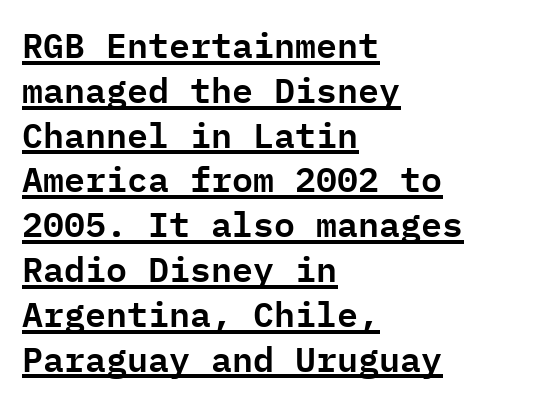
Notice how a bar underscores the lettering throughout. The paragraph has a hard left edge and a soft right edge. Tall strokes in this sample are plumb rather than angled. These lines are rendered in a fixed-pitch font.
